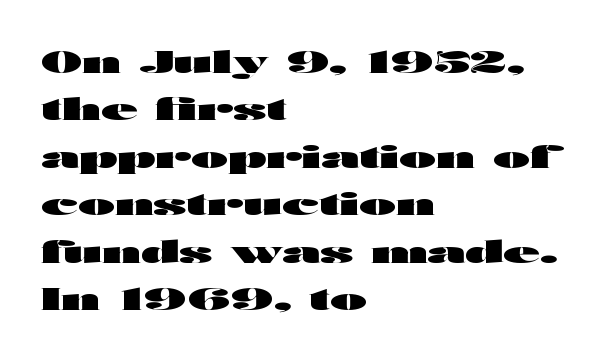
{"serif": "no", "italic": "no", "bold": "yes", "weight": "heavy", "width": "wide", "stroke_contrast": "high", "x_height": "medium", "monospaced": "no", "underline": "no", "align": "left", "line_spacing": "normal", "line_spacing_ratio": 1.58, "letter_spacing": "normal", "letter_spacing_em": 0.0, "glyph_px": 30}
